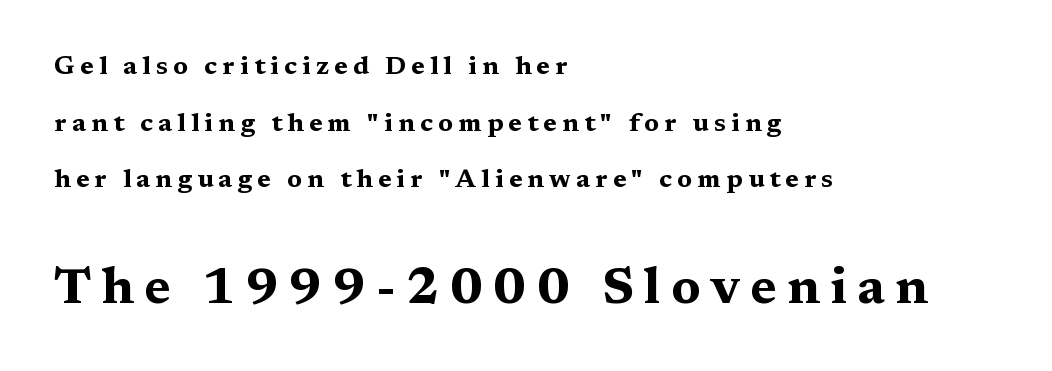
{"serif": "yes", "italic": "no", "bold": "yes", "weight": "bold", "width": "wide", "stroke_contrast": "medium", "x_height": "medium", "monospaced": "no", "underline": "no", "align": "left", "line_spacing": "loose", "line_spacing_ratio": 2.18, "letter_spacing": "wide", "letter_spacing_em": 0.2, "larger_block": "second", "size_ratio": 1.96, "glyph_px": 51}
